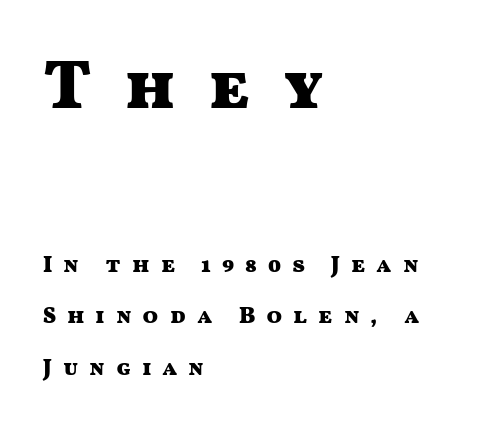
Q: Is the text bold? A: Yes.
Q: Is the text italic (slanted)? A: No, it is upright.
Q: Is the typeface a serif or a sans-serif typeface? A: Sans-serif.
Q: Is the text underlined? A: No.
Q: How is the paragraph aligned? A: Left-aligned.
Q: Is the spacing between letters normal or unusually wide? A: Unusually wide.
Q: Is the spacing between lines tight, normal or loose? A: Loose.
Q: Which block of text is set in a larger size, the first (top) or the second (bottom)? A: The first (top) one.
Q: Width (condensed, normal, or wide)? A: Wide.
Q: Stroke contrast? A: Medium.
Q: x-height? A: Medium.
Q: Monospaced? A: No.
